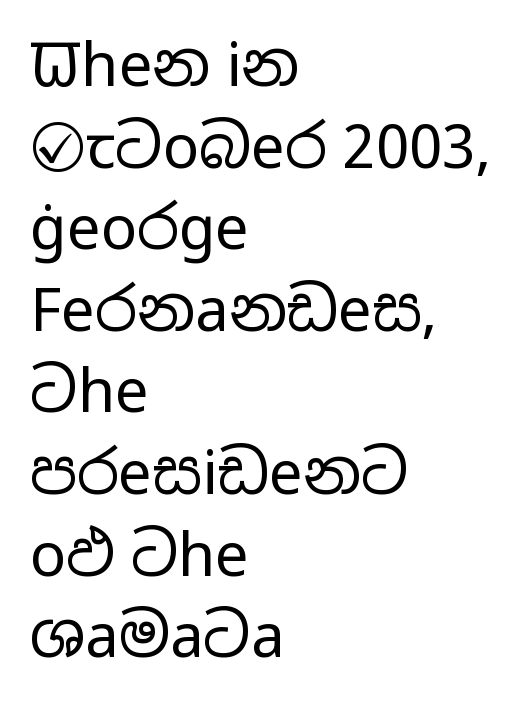
Q: Is the text bold? A: No.
Q: Is the text italic (slanted)? A: No, it is upright.
Q: Is the typeface a serif or a sans-serif typeface? A: Sans-serif.
Q: Is the text underlined? A: No.
Q: How is the paragraph aligned? A: Left-aligned.
Q: Is the spacing between letters normal or unusually wide? A: Normal.
Q: Is the spacing between lines tight, normal or loose? A: Normal.
Q: Width (condensed, normal, or wide)? A: Wide.
Q: Stroke contrast? A: Low.
Q: x-height? A: Medium.
Q: Monospaced? A: No.
